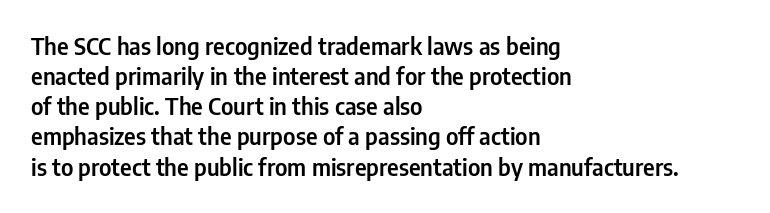
The ragged edge is on the right, which tells us the setting is flush left. What's the leading like? Ordinary, nothing unusual. Posture: straight, roman, zero tilt. The face used here is rendered with its standard letterfit. Letters rest on an invisible, unmarked baseline.
